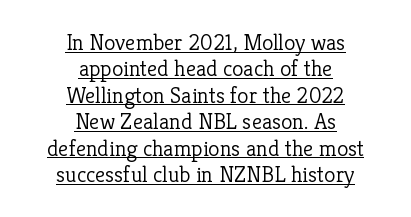
{"italic": "no", "bold": "no", "underline": "yes", "align": "center", "line_spacing": "tight", "line_spacing_ratio": 1.15, "letter_spacing": "normal", "letter_spacing_em": 0.0, "glyph_px": 23}
